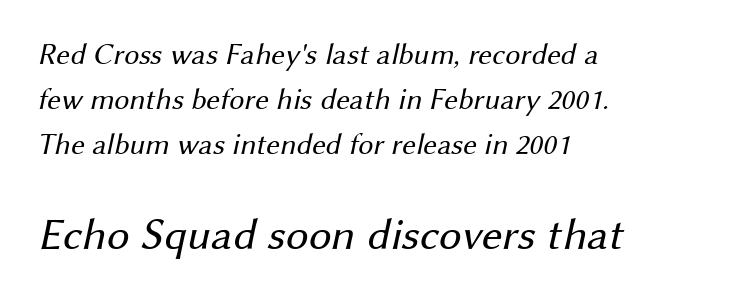
Teacher's note: observe the even left margin — that is flush-left alignment. The string is rendered with underlining switched off. A typesetter would call this leading conventional body-copy spacing. I'd call this a sans setting — the letters go barefoot. The emphasis by scale lands on block number two, below. Nothing unusual about the tracking: characters are spaced as the font intends.
